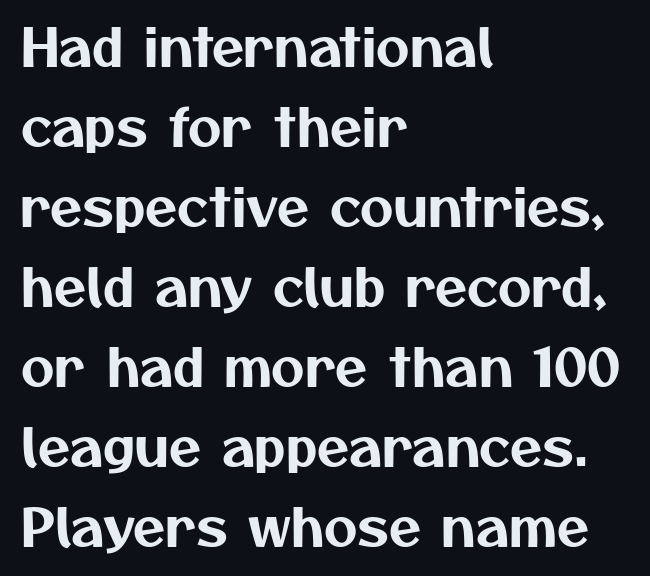
Q: Is the typeface a serif or a sans-serif typeface? A: Sans-serif.
Q: Is the text underlined? A: No.
Q: How is the paragraph aligned? A: Left-aligned.
Q: Is the spacing between letters normal or unusually wide? A: Normal.
Q: Is the spacing between lines tight, normal or loose? A: Normal.
Q: Width (condensed, normal, or wide)? A: Normal.
Q: Stroke contrast? A: Medium.
Q: x-height? A: Medium.
Q: Monospaced? A: No.
